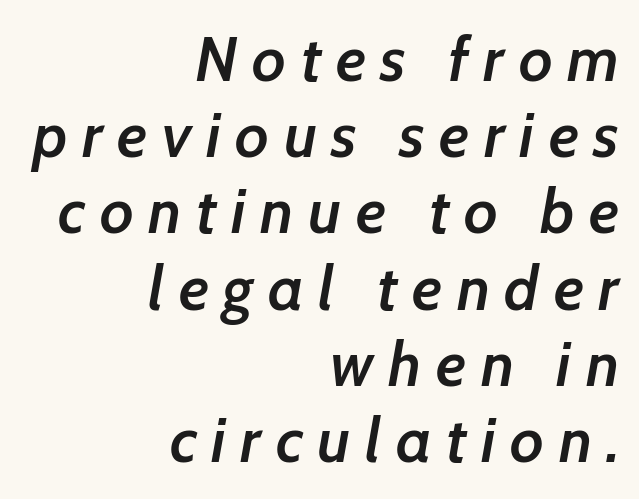
The image shows 63 px semibold type, italic (leaning right); set right-aligned, line spacing 1.21x, unusually wide letter spacing (+0.23 em), not underlined; low stroke contrast and a medium x-height.
